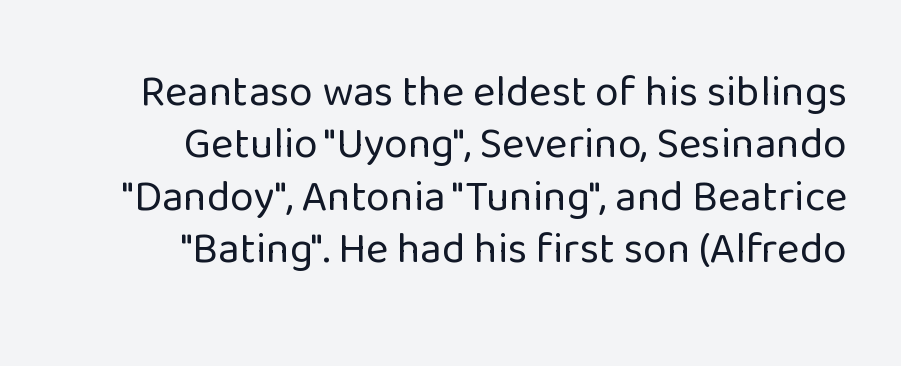
Nobody touched the tracking dial on this one. Is this a fixed-width face? No — the glyphs have proportional, varying widths. The lines in this sample share a right terminus and differ only in where they begin. Designer's note — italics off, roman on.
